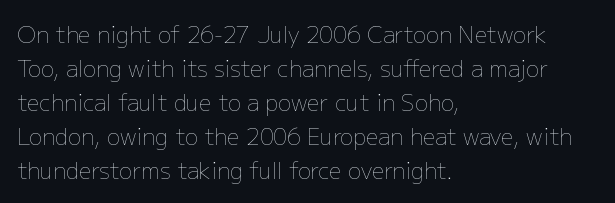
Q: Is the text bold? A: No.
Q: Is the text italic (slanted)? A: No, it is upright.
Q: Is the text underlined? A: No.
Q: How is the paragraph aligned? A: Left-aligned.
Q: Is the spacing between letters normal or unusually wide? A: Normal.
Q: Is the spacing between lines tight, normal or loose? A: Normal.
